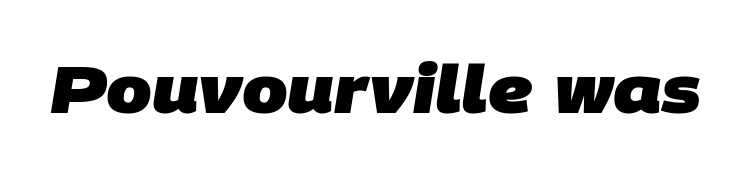
Glance below the letters and you will spot only blank space. The letterforms sit shoulder to shoulder at normal distance. Does the type have serifs? No, each stem ends abruptly. In terms of weight, the rendering is a true, heavy bold. The rendering uses natural spacing where letterforms have individual widths.
